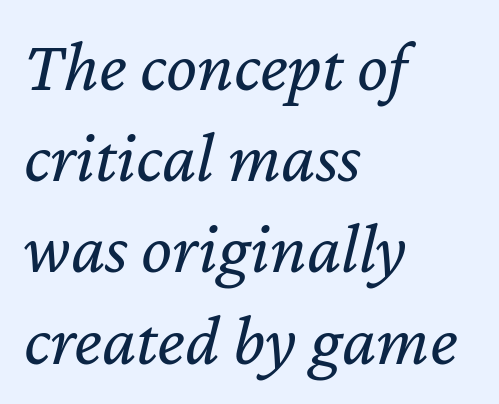
Q: Is the text bold? A: No.
Q: Is the text italic (slanted)? A: Yes, it leans right by about 12 degrees.
Q: Is the text underlined? A: No.
Q: How is the paragraph aligned? A: Left-aligned.
Q: Is the spacing between letters normal or unusually wide? A: Normal.
Q: Is the spacing between lines tight, normal or loose? A: Normal.
Q: Width (condensed, normal, or wide)? A: Normal.
Q: Stroke contrast? A: Low.
Q: x-height? A: Medium.
Q: Monospaced? A: No.
